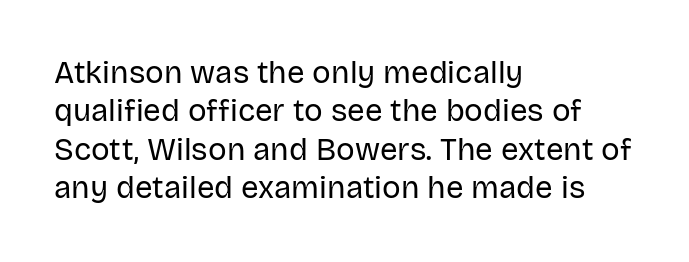
{"serif": "no", "italic": "no", "bold": "no", "weight": "regular", "width": "normal", "stroke_contrast": "low", "x_height": "large", "monospaced": "no", "underline": "no", "align": "left", "line_spacing_ratio": 1.24, "letter_spacing": "normal", "letter_spacing_em": 0.0, "glyph_px": 31}
